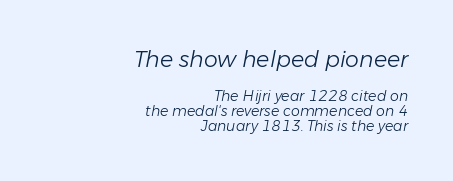
The image shows 22 px text type, italic (leaning right); set right-aligned, tight line spacing (1.09x), normal letter spacing, not underlined; the first (top) block is 1.57x larger.
